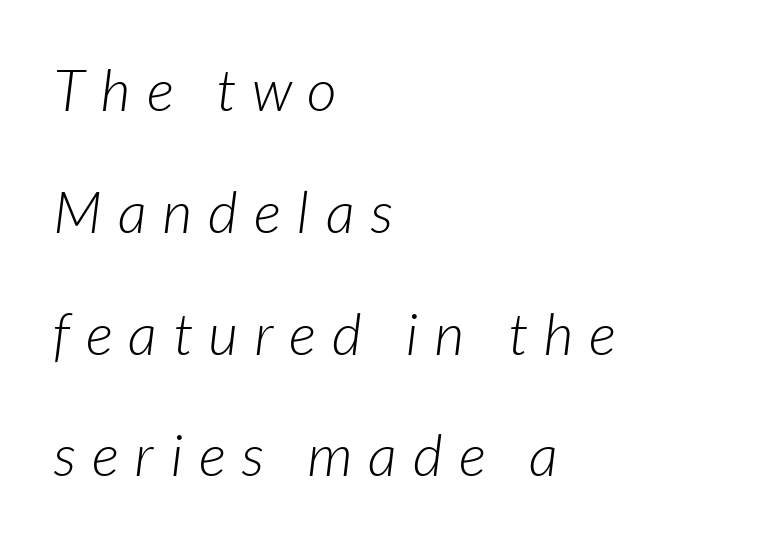
The image shows 58 px light type, italic (leaning right); set left-aligned, loose line spacing (2.1x), unusually wide letter spacing (+0.28 em), not underlined; low stroke contrast and a medium x-height.
